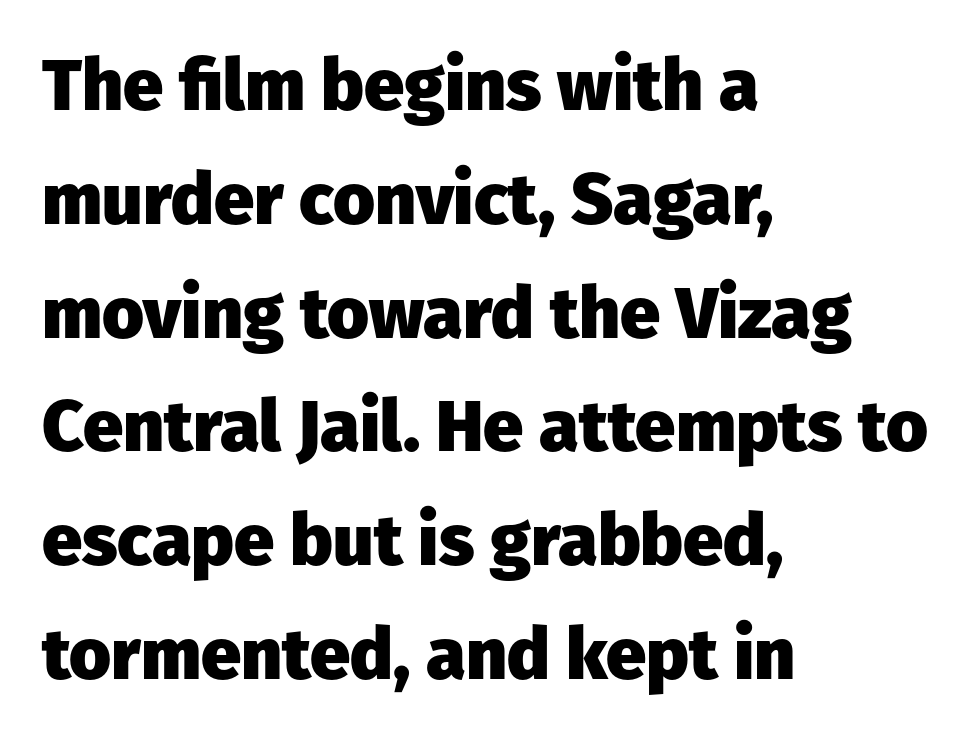
{"serif": "no", "italic": "no", "bold": "yes", "weight": "heavy", "width": "normal", "stroke_contrast": "low", "x_height": "medium", "monospaced": "no", "underline": "no", "align": "left", "line_spacing": "normal", "line_spacing_ratio": 1.58, "letter_spacing": "normal", "letter_spacing_em": 0.0, "glyph_px": 72}
